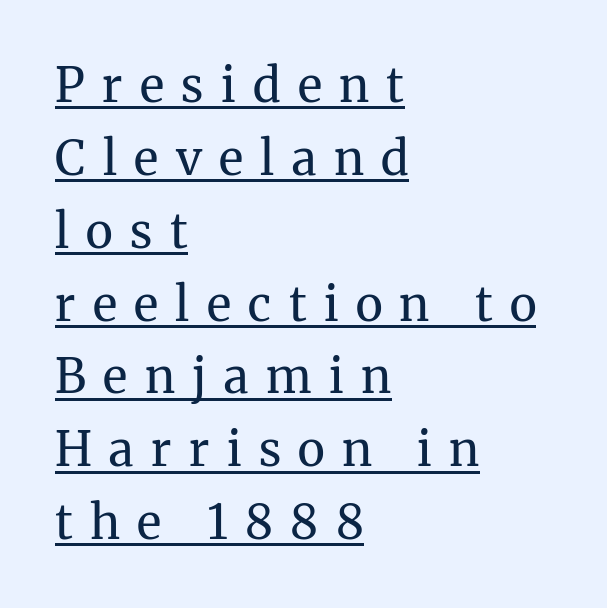
Compared with typical paragraphs, the rows here are spaced about the same. Looks like regular typesetting: each glyph gets only the width it needs. Glance below the letters and you will spot a drawn line. Summary of weight: not heavy and not bold. Posture: upright roman.
